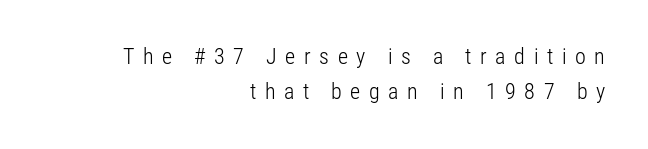
The image shows 22 px text type, upright; set right-aligned, normal line spacing (1.6x), unusually wide letter spacing (+0.39 em), not underlined.
